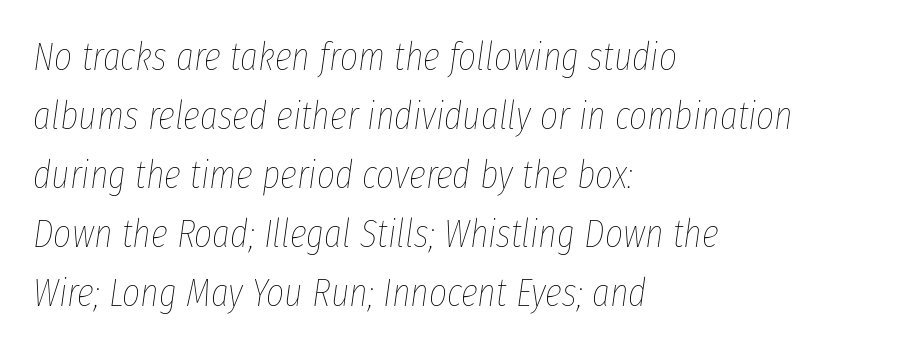
The image shows 39 px thin, condensed type, italic (leaning right); set left-aligned, normal line spacing (1.51x), normal letter spacing, not underlined; low stroke contrast and a medium x-height.
